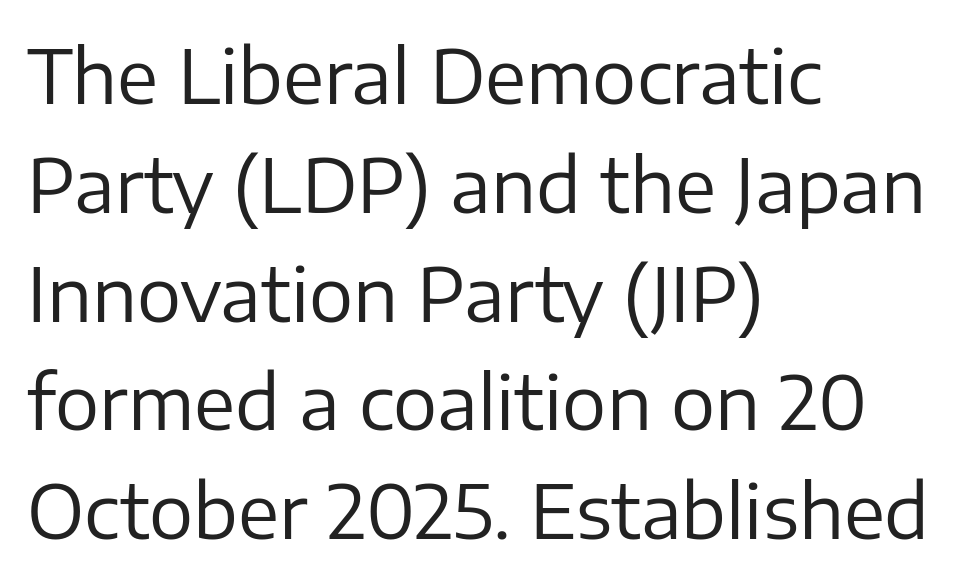
{"serif": "no", "italic": "no", "bold": "no", "weight": "regular", "width": "normal", "stroke_contrast": "low", "x_height": "medium", "monospaced": "no", "underline": "no", "align": "left", "line_spacing": "normal", "line_spacing_ratio": 1.47, "letter_spacing": "normal", "letter_spacing_em": 0.0, "glyph_px": 74}
